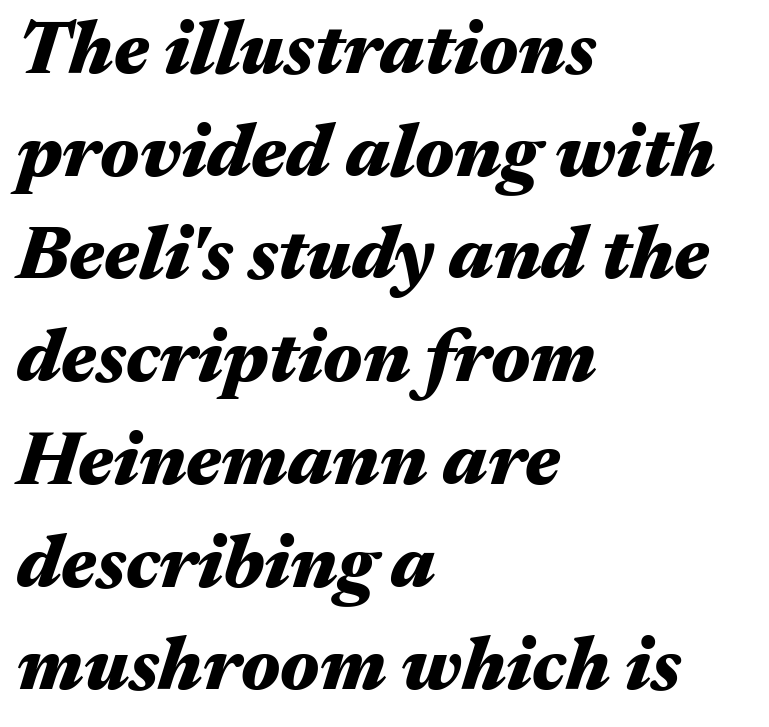
This sample is left-justified, so line endings fall wherever the words run out. You could not count columns in this text — the font is proportionally spaced. Nobody touched the tracking dial on this one. Quick note: underline off. If you measured baseline to baseline, you'd find a middling distance.
